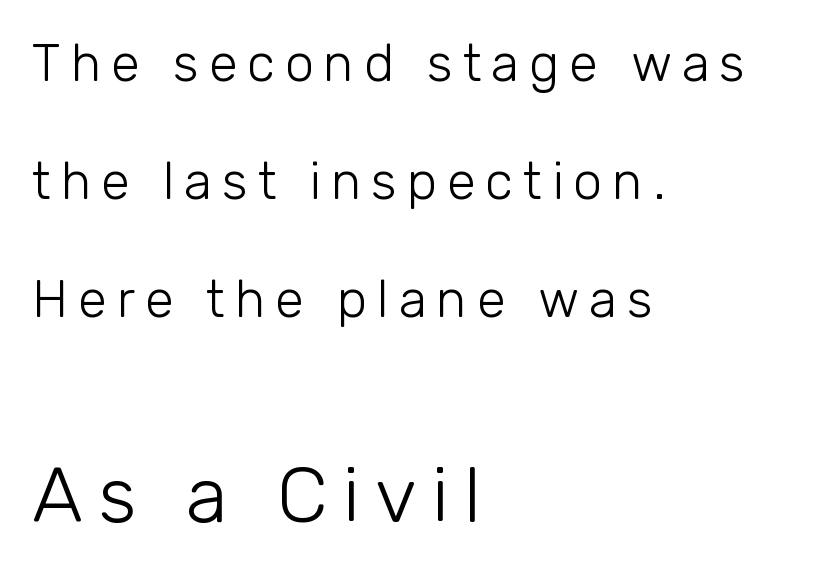
{"serif": "no", "italic": "no", "bold": "no", "weight": "light", "width": "normal", "stroke_contrast": "low", "x_height": "medium", "monospaced": "no", "underline": "no", "align": "left", "line_spacing": "loose", "line_spacing_ratio": 2.27, "larger_block": "second", "size_ratio": 1.5, "glyph_px": 78}
